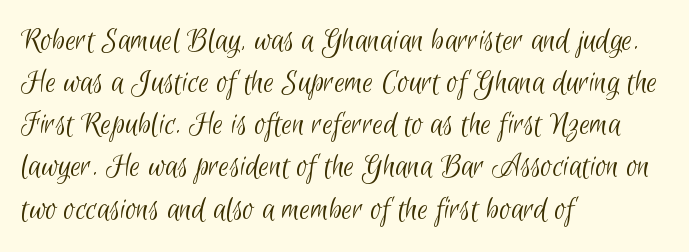
Note the varied advance widths — an 'i' is clearly narrower than an 'm'. The strip under each line holds only bare page. On a weight scale, this lands at 450 or below. Compared with typical body copy, the letter spacing here is the same. Font category for this specimen: sans-serif.
